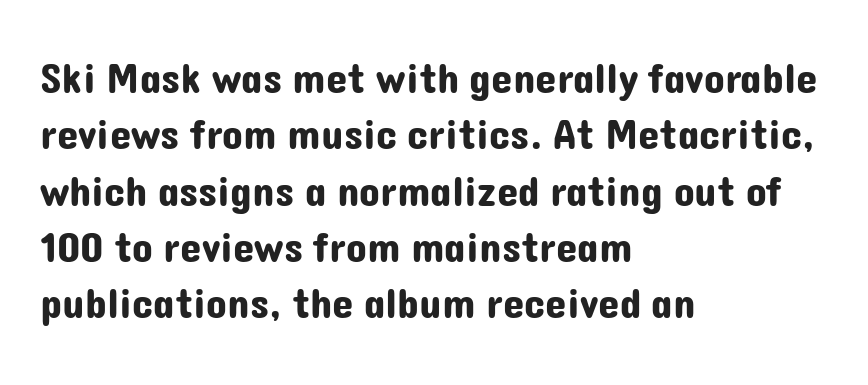
Q: Is the text italic (slanted)? A: No, it is upright.
Q: Is the typeface a serif or a sans-serif typeface? A: Sans-serif.
Q: Is the text underlined? A: No.
Q: How is the paragraph aligned? A: Left-aligned.
Q: Is the spacing between letters normal or unusually wide? A: Normal.
Q: Is the spacing between lines tight, normal or loose? A: Normal.
Q: Width (condensed, normal, or wide)? A: Normal.
Q: Stroke contrast? A: Low.
Q: x-height? A: Medium.
Q: Monospaced? A: No.
